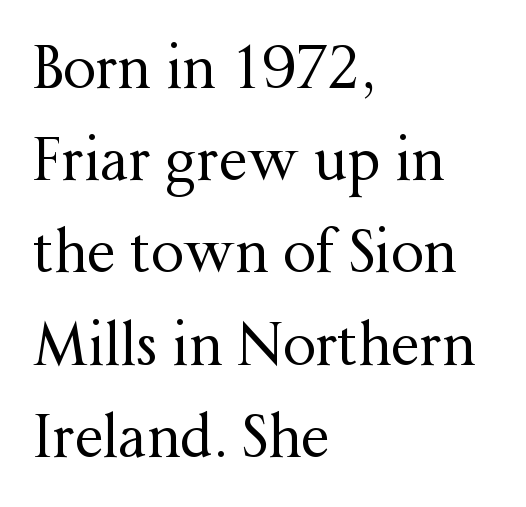
The type is set solid horizontally, with unmodified tracking. Classification — serif. Each new line begins a customary step beneath the previous one. Line starts are locked; line ends wander. The letters look calm and open, with moderate or lighter stems. Spacing verdict: proportional, widths tailored to each character.
